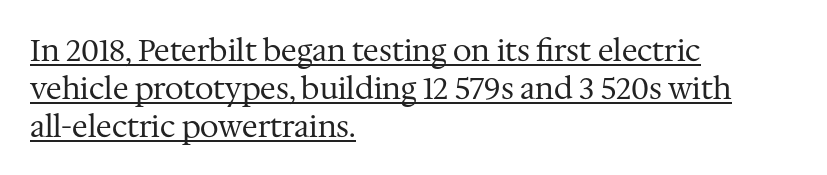
Q: Is the text bold? A: No.
Q: Is the text italic (slanted)? A: No, it is upright.
Q: Is the typeface a serif or a sans-serif typeface? A: Serif.
Q: Is the text underlined? A: Yes.
Q: How is the paragraph aligned? A: Left-aligned.
Q: Is the spacing between letters normal or unusually wide? A: Normal.
Q: Is the spacing between lines tight, normal or loose? A: Normal.
Q: Width (condensed, normal, or wide)? A: Normal.
Q: Stroke contrast? A: Medium.
Q: x-height? A: Medium.
Q: Monospaced? A: No.
